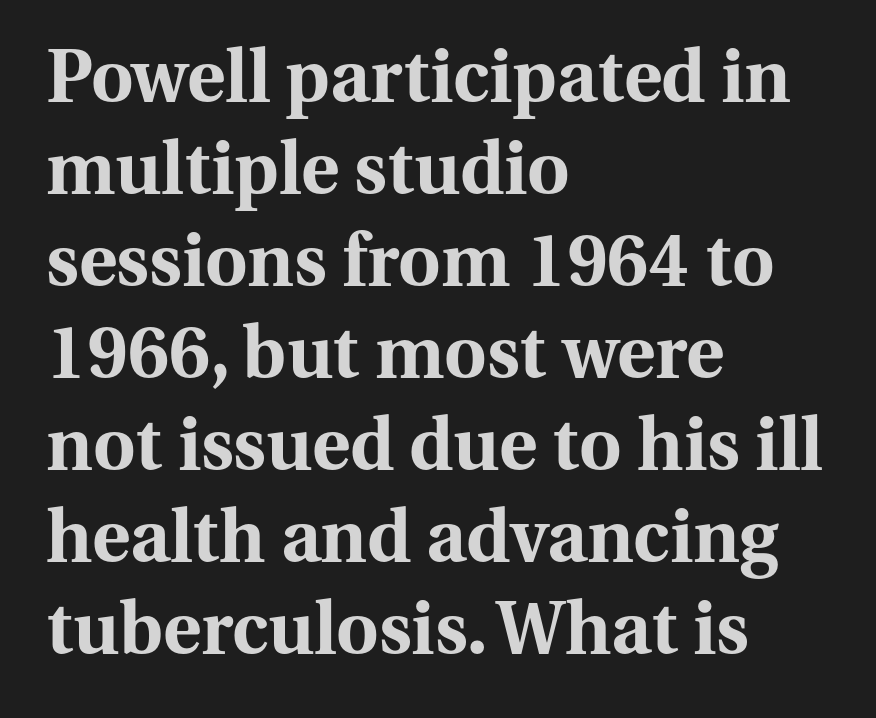
The image shows 73 px bold serif type, upright; set left-aligned, normal line spacing (1.26x), normal letter spacing, not underlined; medium stroke contrast and a medium x-height.
